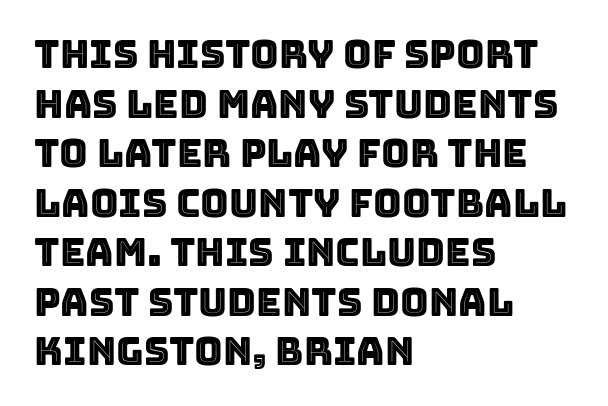
Check the space under the baseline: it is left empty. Is the block centered? No — it sits flush against the left margin. Character widths vary here, with narrow letters taking less room than wide ones. The font's upright variant was chosen for this text. The block of text has a typical density, with ordinary space between rows. Does extra space separate the letters? No, they use regular spacing.
